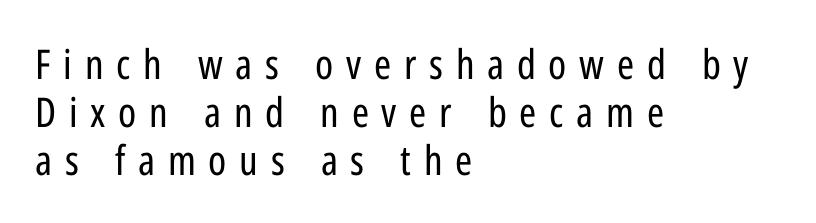
Words appear elongated and porous because spacing is wide. Spacing verdict: proportional, widths tailored to each character. Quick note: underline off. The ragged edge is on the right, which tells us the setting is flush left. This rendering employs a face without finishing strokes, i.e., a sans-serif.
